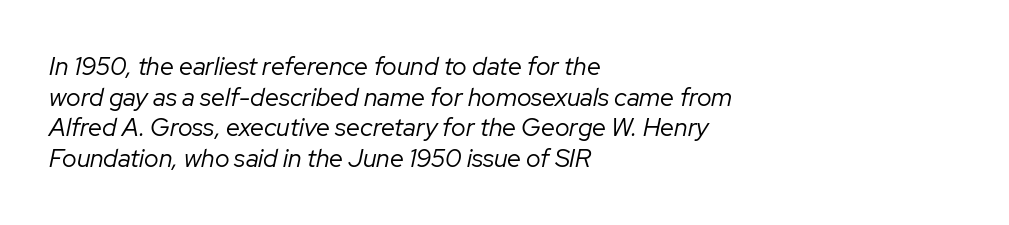
Q: Is the text bold? A: No.
Q: Is the text italic (slanted)? A: Yes, it leans right by about 12 degrees.
Q: Is the text underlined? A: No.
Q: How is the paragraph aligned? A: Left-aligned.
Q: Is the spacing between letters normal or unusually wide? A: Normal.
